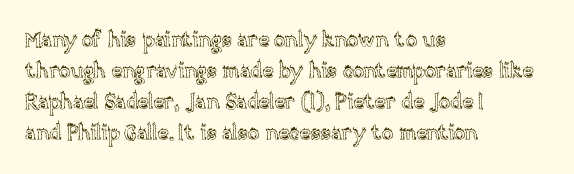
The image shows 21 px text type, upright; set left-aligned, normal line spacing (1.48x), normal letter spacing, not underlined.
